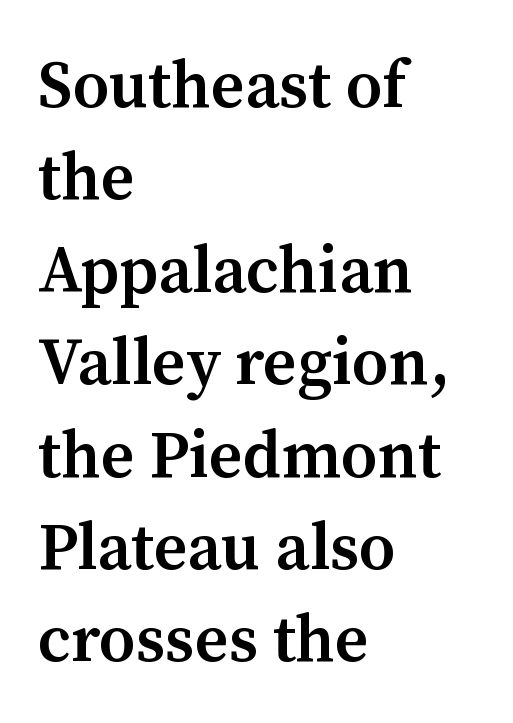
Observe the serifs anchoring each vertical stroke in this sample. Quick note: not italic, upright. Think of a printed novel: that variable character pitch is what you see here. Which margin do the lines hug? The left one — the right edge is uneven.
